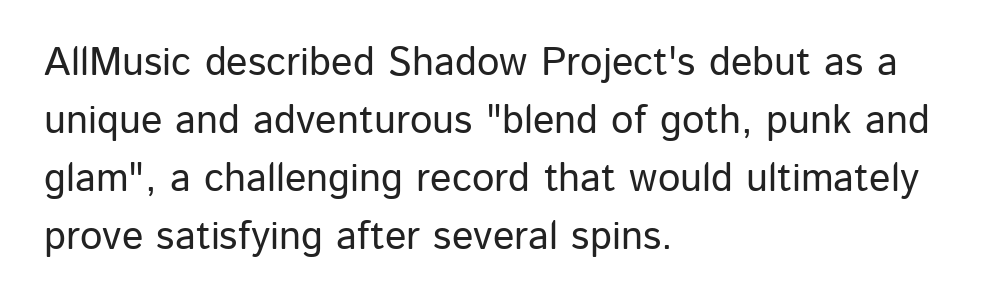
{"serif": "no", "italic": "no", "width": "normal", "stroke_contrast": "low", "x_height": "medium", "monospaced": "no", "underline": "no", "align": "left", "line_spacing": "normal", "line_spacing_ratio": 1.45, "letter_spacing": "normal", "letter_spacing_em": 0.0, "glyph_px": 40}
